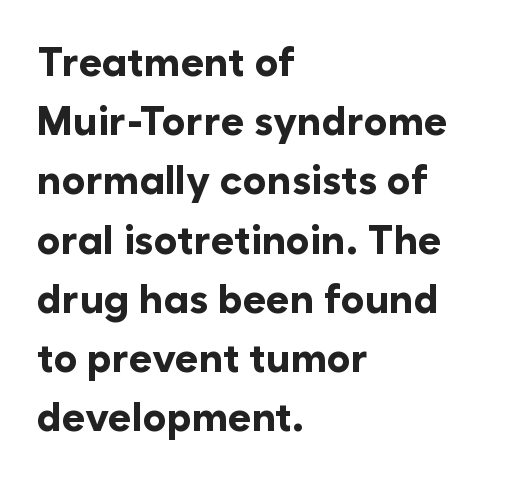
{"serif": "no", "italic": "no", "bold": "yes", "weight": "bold", "width": "normal", "stroke_contrast": "low", "x_height": "medium", "monospaced": "no", "underline": "no", "align": "left", "line_spacing": "normal", "line_spacing_ratio": 1.48, "letter_spacing": "normal", "letter_spacing_em": 0.0, "glyph_px": 40}
